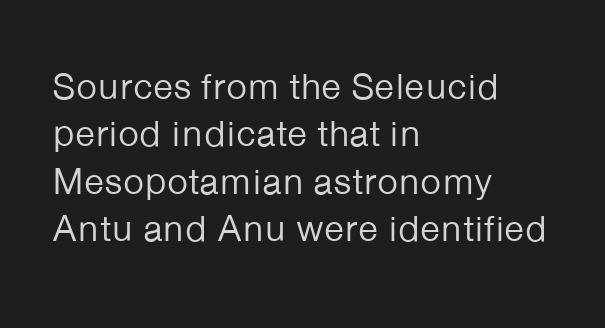
Q: Is the text bold? A: No.
Q: Is the text italic (slanted)? A: No, it is upright.
Q: Is the typeface a serif or a sans-serif typeface? A: Sans-serif.
Q: Is the text underlined? A: No.
Q: How is the paragraph aligned? A: Left-aligned.
Q: Is the spacing between letters normal or unusually wide? A: Normal.
Q: Is the spacing between lines tight, normal or loose? A: Normal.
Q: Width (condensed, normal, or wide)? A: Normal.
Q: Stroke contrast? A: Low.
Q: x-height? A: Medium.
Q: Monospaced? A: No.
